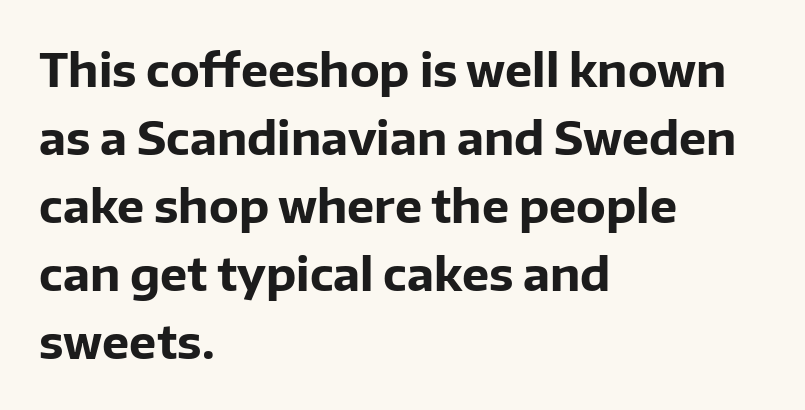
The image shows 46 px bold sans-serif type, upright; set left-aligned, normal line spacing (1.48x), normal letter spacing, not underlined; low stroke contrast and a medium x-height.
